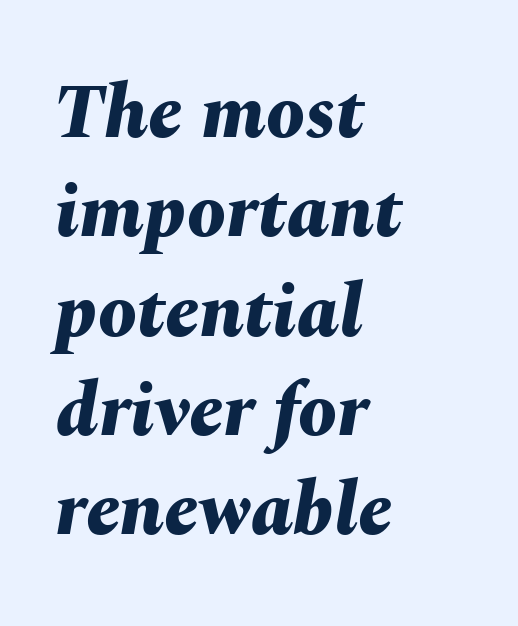
The area under the type is left untouched. Spacing verdict: proportional, widths tailored to each character. Posture: slanted. The sample has been set heavy, in full bold. The face used here is rendered with its standard letterfit.
